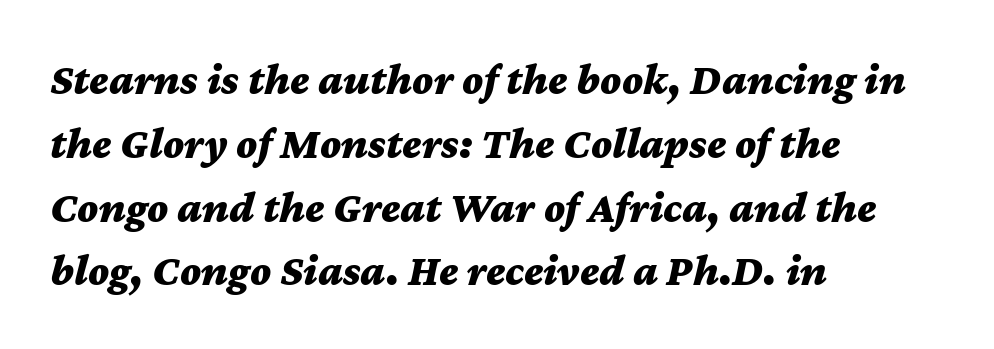
The image shows 44 px bold, wide type, italic (leaning right); set left-aligned, normal line spacing (1.45x), normal letter spacing, not underlined; medium stroke contrast and a medium x-height.
